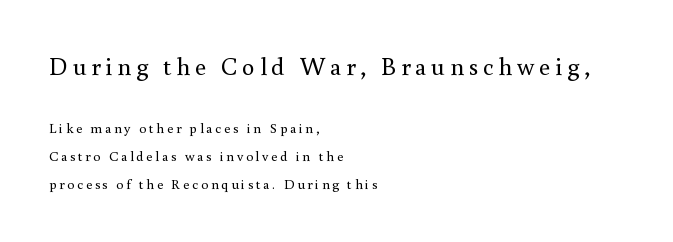
Q: Is the text bold? A: No.
Q: Is the text italic (slanted)? A: No, it is upright.
Q: Is the text underlined? A: No.
Q: How is the paragraph aligned? A: Left-aligned.
Q: Is the spacing between lines tight, normal or loose? A: Loose.
Q: Which block of text is set in a larger size, the first (top) or the second (bottom)? A: The first (top) one.
